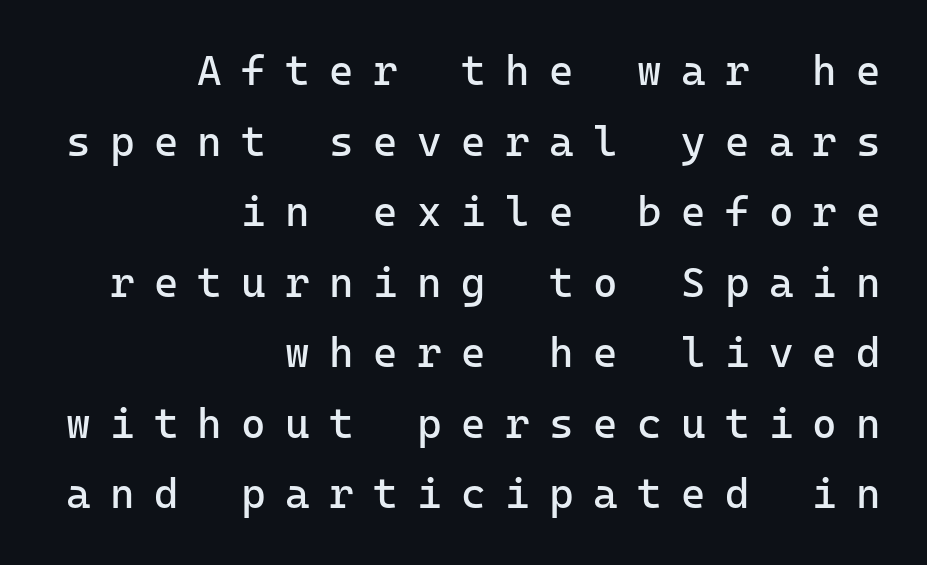
{"serif": "no", "italic": "no", "bold": "no", "weight": "regular", "width": "normal", "stroke_contrast": "low", "x_height": "medium", "monospaced": "yes", "underline": "no", "align": "right", "line_spacing": "normal", "line_spacing_ratio": 1.68, "letter_spacing": "wide", "letter_spacing_em": 0.46, "glyph_px": 42}
